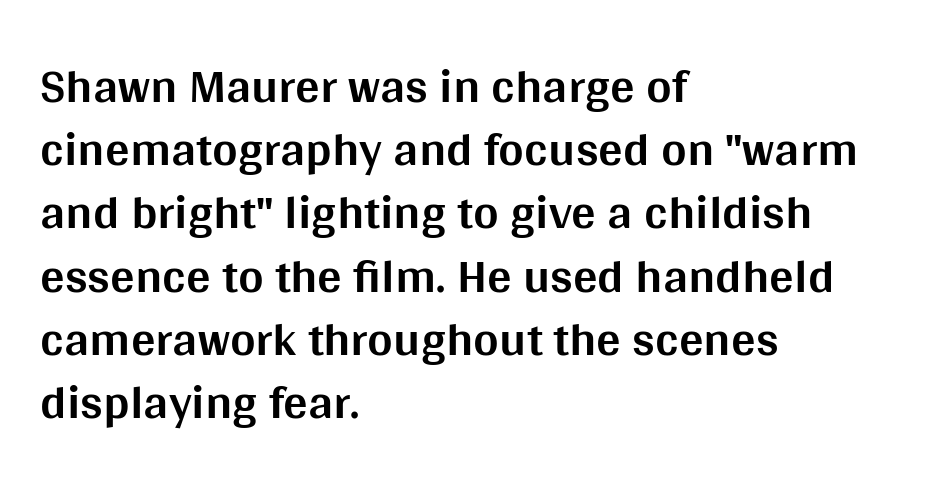
The line texture is even and compact thanks to regular tracking. The block of text has a typical density, with ordinary space between rows. Check the space under the baseline: it is left empty. Each letter keeps its own natural width here, so spacing adapts to shape.
